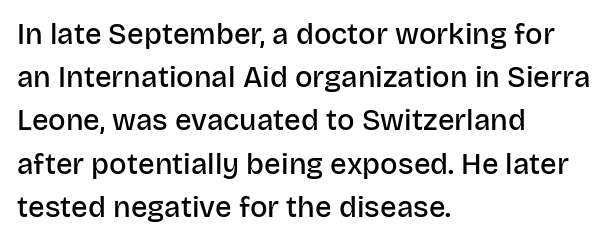
The glyphs have the mass of a demibold cut, below bold. Here the designer chose a conventional face with non-uniform glyph widths. Caption: standard tracking, unaltered. Compared with a centered layout, this one pins lines to the left instead. Line spacing here is normal. This sample uses an upright cut, with every glyph sitting square on the baseline.
